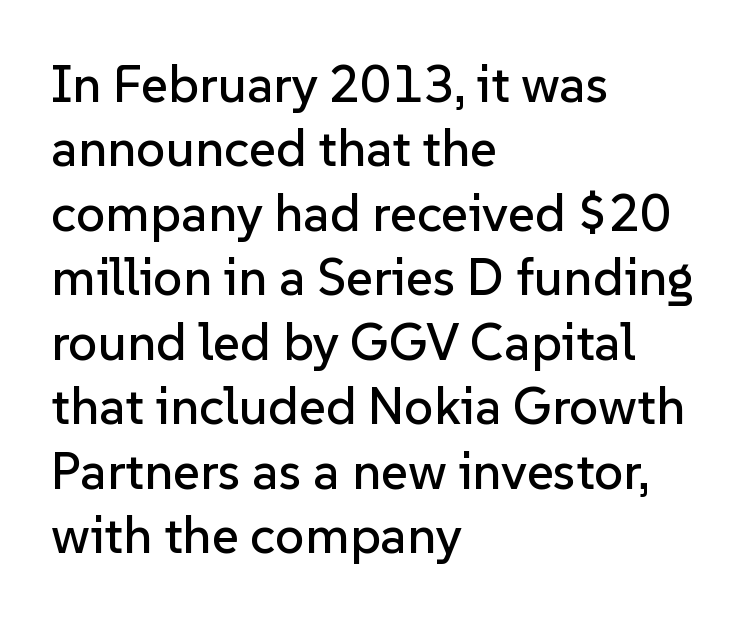
These lines are rendered in a variable-pitch font. Visually the block forms a straight wall on the left and a jagged coastline on the right. There is no visible air inserted between adjacent glyphs. This sample uses an upright cut, with every glyph sitting square on the baseline.
